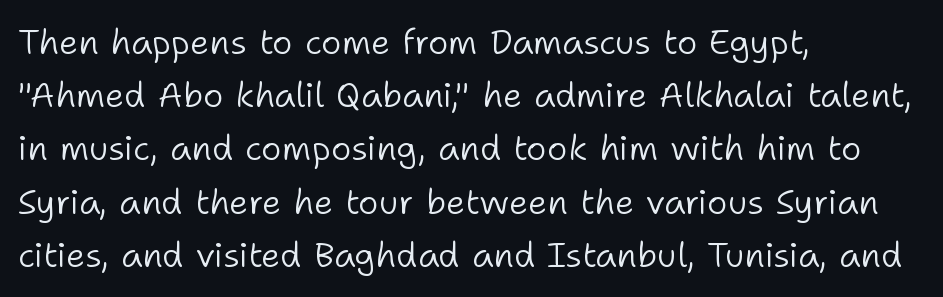
{"serif": "no", "italic": "no", "bold": "no", "weight": "light", "width": "normal", "stroke_contrast": "low", "x_height": "medium", "monospaced": "no", "underline": "no", "align": "left", "line_spacing": "normal", "line_spacing_ratio": 1.52, "letter_spacing": "normal", "letter_spacing_em": 0.0, "glyph_px": 35}
